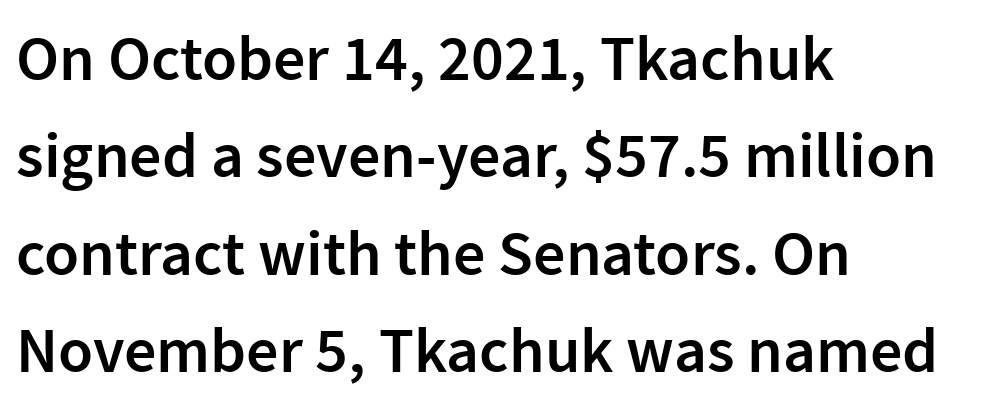
{"serif": "no", "italic": "no", "bold": "semi", "weight": "semibold", "width": "normal", "stroke_contrast": "low", "x_height": "medium", "monospaced": "no", "underline": "no", "align": "left", "line_spacing": "normal", "line_spacing_ratio": 1.52, "letter_spacing": "normal", "letter_spacing_em": 0.0, "glyph_px": 64}
